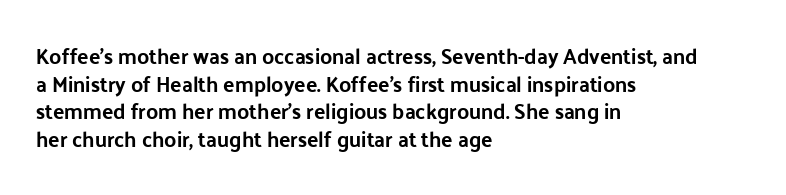
{"italic": "no", "bold": "yes", "underline": "no", "align": "left", "line_spacing": "normal", "line_spacing_ratio": 1.32, "letter_spacing": "normal", "letter_spacing_em": 0.0, "glyph_px": 21}
